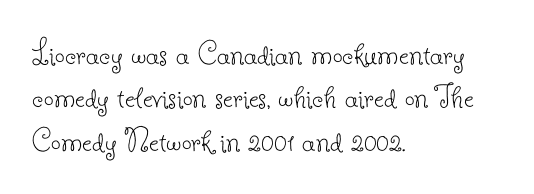
Here the designer chose a conventional face with non-uniform glyph widths. Check under the words: just untouched page. Designer's note — italics off, roman on. Serif or sans? Serif — the stroke terminals have little feet. Between one letter and the next there's only the usual sliver of space.
